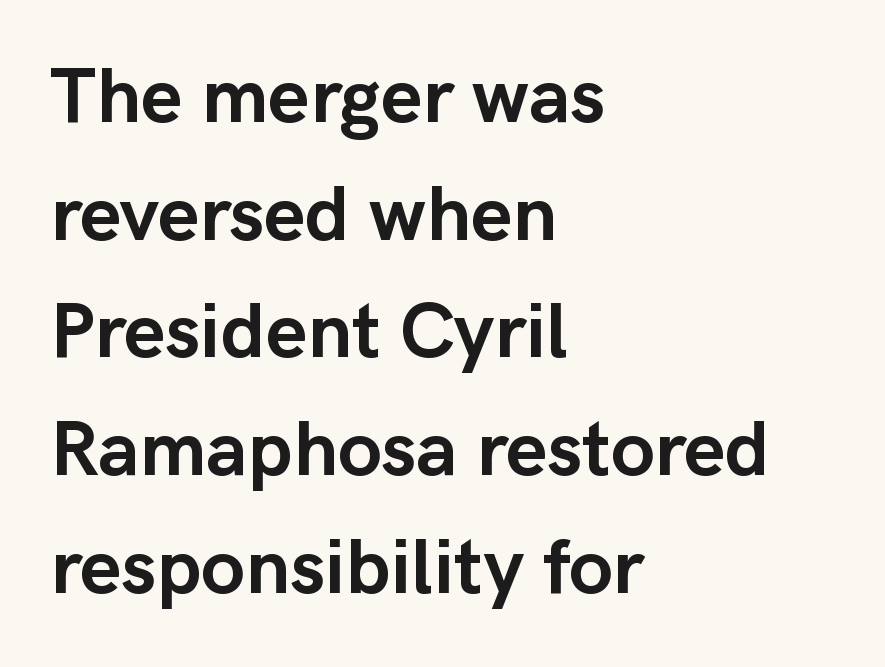
Nope, not italic — everything's standing straight. You can tell from the bare stems that sans-serif type was used. Unmarked baselines from the first word to the last. Tracking value appears to be zero — textbook default spacing. Spacing verdict: proportional, widths tailored to each character.
